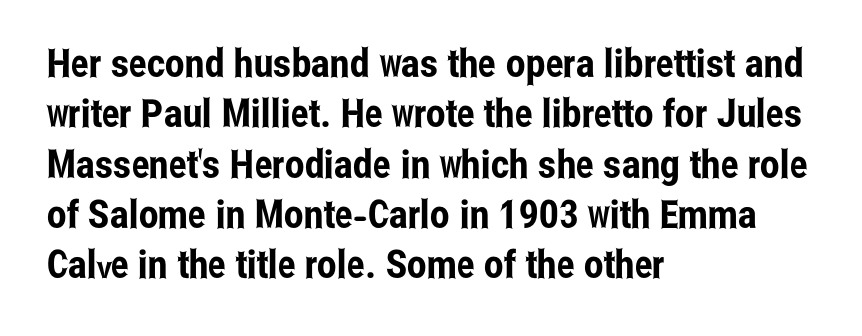
These lines were composed using upright roman letters. Does the copy run flush right? No — it runs flush left. Descenders are the only things crossing below the line. The designer left line spacing at the default. Short note: letters normally spaced.
